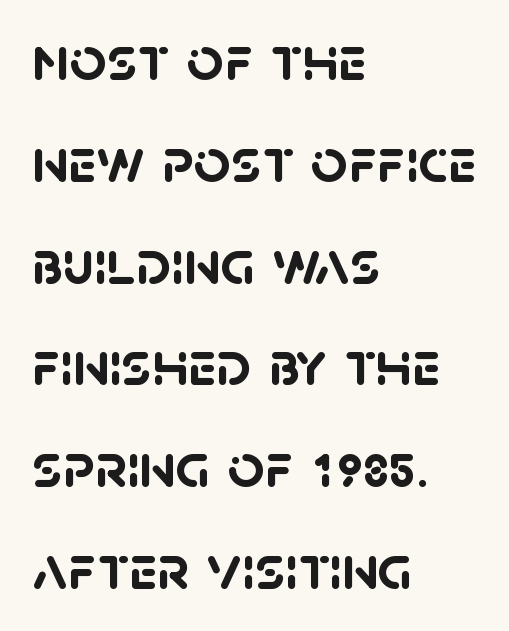
{"serif": "no", "bold": "yes", "weight": "semibold", "width": "normal", "stroke_contrast": "low", "x_height": "large", "monospaced": "no", "underline": "no", "align": "left", "line_spacing": "normal", "line_spacing_ratio": 1.59, "letter_spacing": "normal", "letter_spacing_em": 0.0, "glyph_px": 64}
